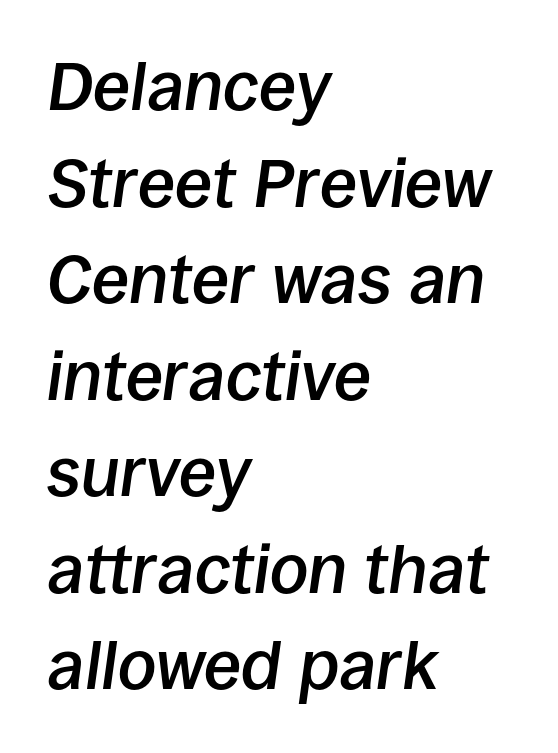
Q: Is the text bold? A: Semi-bold.
Q: Is the text italic (slanted)? A: Yes, it leans right by about 8 degrees.
Q: Is the text underlined? A: No.
Q: How is the paragraph aligned? A: Left-aligned.
Q: Is the spacing between letters normal or unusually wide? A: Normal.
Q: Is the spacing between lines tight, normal or loose? A: Normal.
Q: Width (condensed, normal, or wide)? A: Normal.
Q: Stroke contrast? A: Low.
Q: x-height? A: Large.
Q: Monospaced? A: No.
